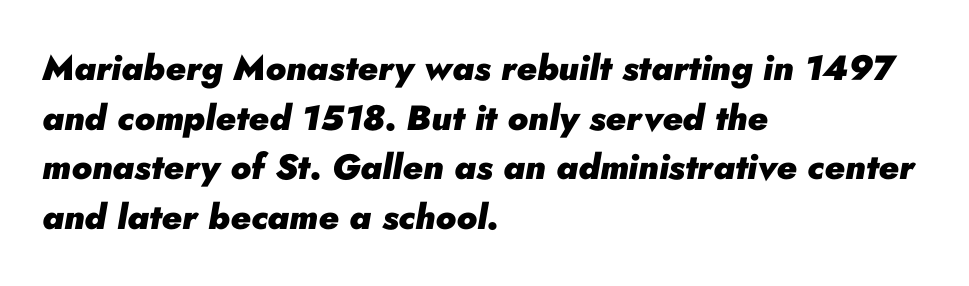
The image shows 35 px heavy type, italic (leaning right); set left-aligned, normal line spacing (1.42x), normal letter spacing, not underlined; low stroke contrast and a small x-height.
